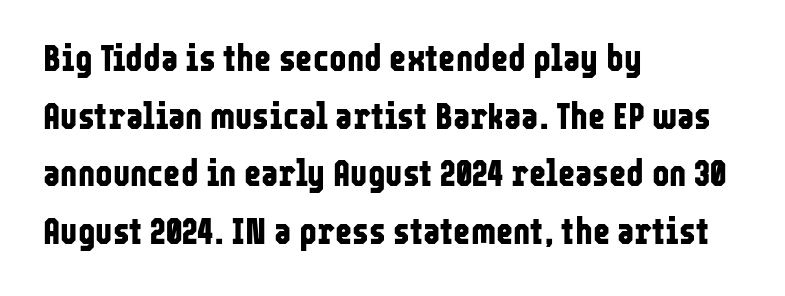
{"serif": "no", "italic": "no", "bold": "yes", "weight": "bold", "width": "condensed", "stroke_contrast": "low", "x_height": "medium", "monospaced": "no", "underline": "no", "align": "left", "line_spacing": "normal", "line_spacing_ratio": 1.56, "letter_spacing": "normal", "letter_spacing_em": 0.0, "glyph_px": 37}
